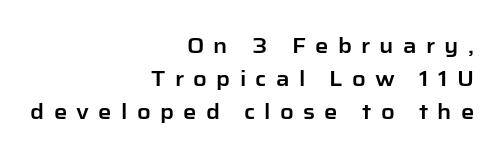
{"italic": "no", "underline": "no", "align": "right", "line_spacing": "normal", "line_spacing_ratio": 1.56, "letter_spacing": "wide", "letter_spacing_em": 0.44, "glyph_px": 21}
